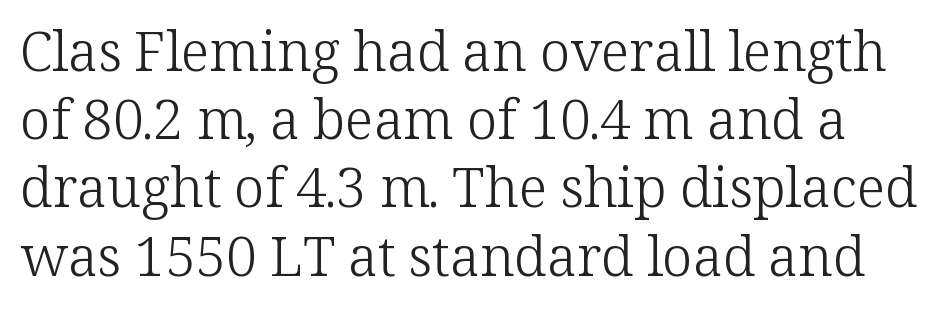
{"serif": "yes", "italic": "no", "bold": "no", "weight": "light", "width": "normal", "stroke_contrast": "low", "x_height": "medium", "monospaced": "no", "underline": "no", "line_spacing_ratio": 1.24, "letter_spacing": "normal", "letter_spacing_em": 0.0, "glyph_px": 55}
